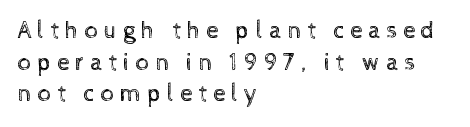
{"italic": "no", "bold": "no", "underline": "no", "align": "left", "line_spacing": "normal", "line_spacing_ratio": 1.32, "letter_spacing": "wide", "letter_spacing_em": 0.25, "glyph_px": 24}
